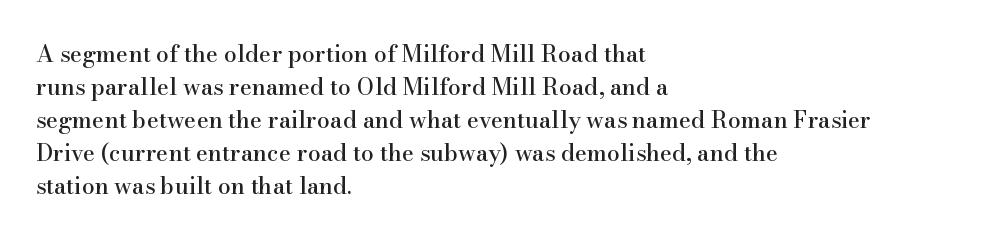
The block of text has a typical density, with ordinary space between rows. Tracking here is standard; glyphs follow each other at the usual distance. The strip under each line holds only bare page. The lettering holds an erect, upright posture throughout. Teacher's note: observe the even left margin — that is flush-left alignment.
